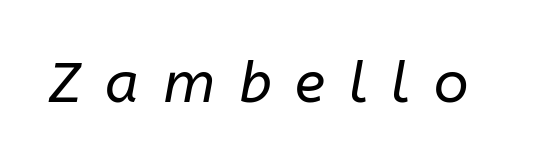
The strokes carry an ordinary text weight at most. Note the varied advance widths — an 'i' is clearly narrower than an 'm'. The zone under the glyphs is completely vacant. Each word looks stretched out because of the extra space between its letters. The whole block is typeset with a tilt.
